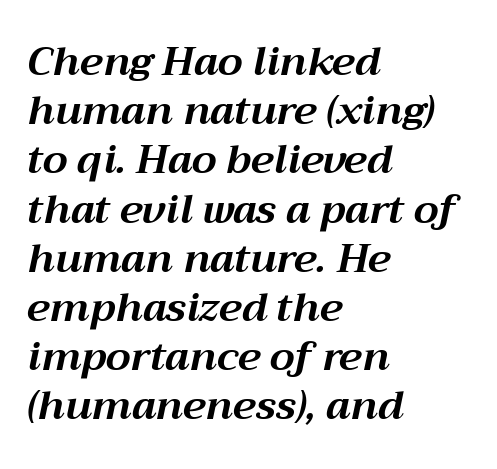
Emphasis-style slanted type is in use. How heavy is the stroke? Heavy — this is a bold. The string is rendered with underlining switched off. You could not count columns in this text — the font is proportionally spaced.
